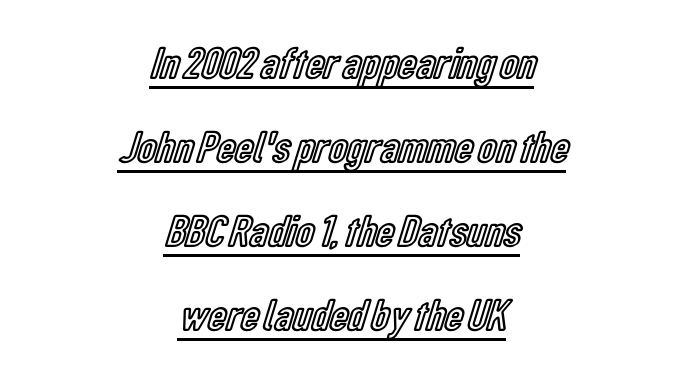
The letters sit at their default tracking, neither squeezed nor spread. Note the varied advance widths — an 'i' is clearly narrower than an 'm'. Line starts and ends both wander, symmetrically. A typographer would call this underscored text.
